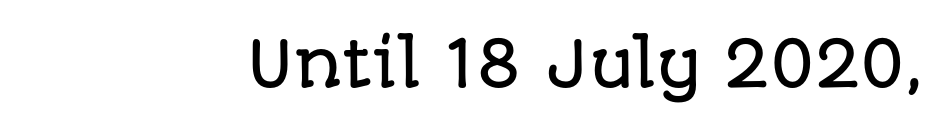
Characters remain perfectly vertical along every line. Character widths vary here, with narrow letters taking less room than wide ones. To sum up the face: it is a sans, with no serifs. Check under the words: just untouched page.
